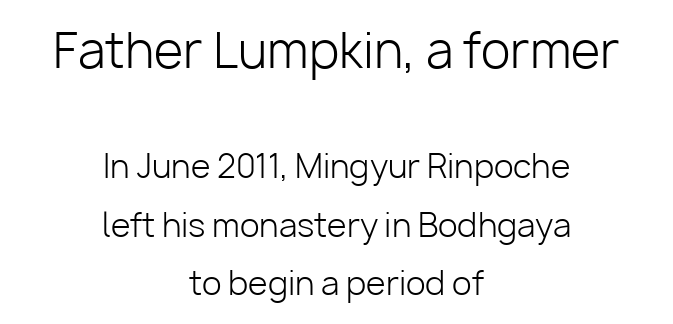
Q: Is the text bold? A: No.
Q: Is the text italic (slanted)? A: No, it is upright.
Q: Is the typeface a serif or a sans-serif typeface? A: Sans-serif.
Q: Is the text underlined? A: No.
Q: How is the paragraph aligned? A: Centered.
Q: Is the spacing between letters normal or unusually wide? A: Normal.
Q: Which block of text is set in a larger size, the first (top) or the second (bottom)? A: The first (top) one.
Q: Width (condensed, normal, or wide)? A: Normal.
Q: Stroke contrast? A: Low.
Q: x-height? A: Medium.
Q: Monospaced? A: No.
